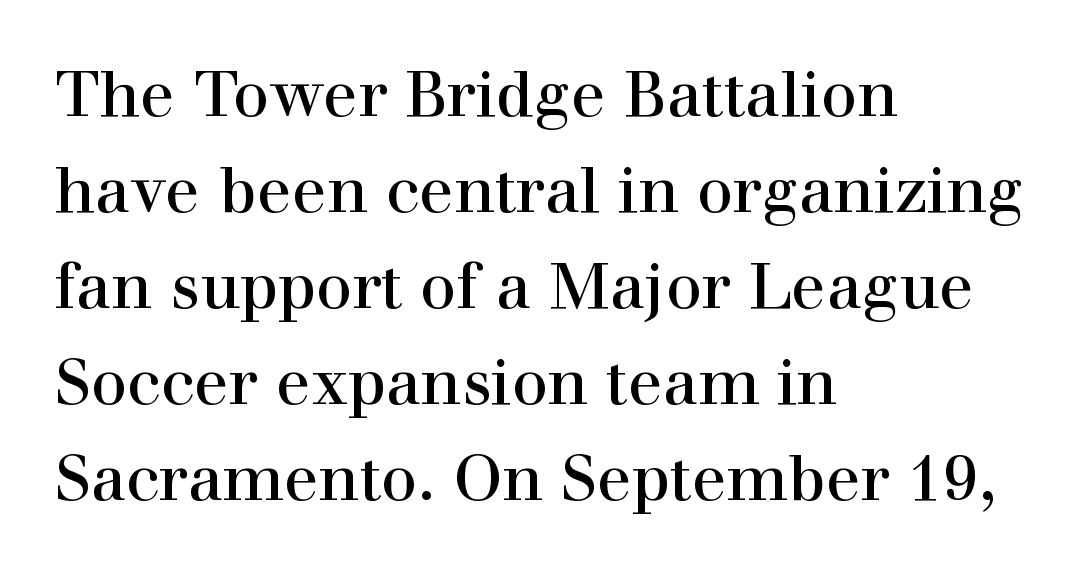
{"serif": "yes", "italic": "no", "bold": "no", "weight": "regular", "width": "normal", "stroke_contrast": "high", "x_height": "medium", "monospaced": "no", "underline": "no", "align": "left", "line_spacing": "normal", "line_spacing_ratio": 1.5, "letter_spacing": "normal", "letter_spacing_em": 0.0, "glyph_px": 64}
